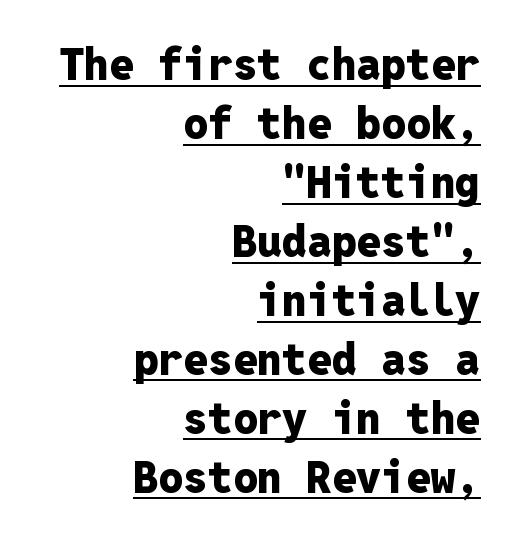
{"serif": "no", "italic": "no", "bold": "yes", "weight": "heavy", "width": "normal", "stroke_contrast": "low", "x_height": "medium", "monospaced": "yes", "underline": "yes", "align": "right", "line_spacing": "normal", "line_spacing_ratio": 1.34, "letter_spacing": "normal", "letter_spacing_em": 0.0, "glyph_px": 44}
